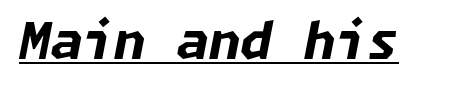
A typesetter would mark this as italic. The words here are underlined. The sample has been set heavy, in full bold. The gaps between neighbouring characters are ordinary and unremarkable.
